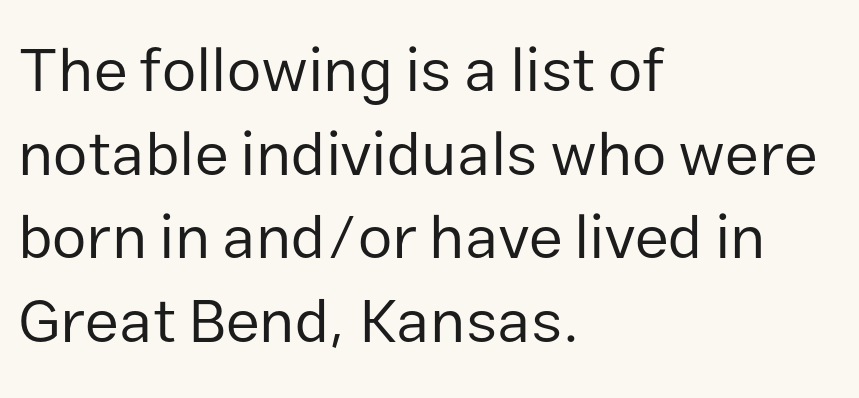
{"serif": "no", "italic": "no", "bold": "no", "weight": "regular", "width": "normal", "stroke_contrast": "low", "x_height": "medium", "monospaced": "no", "underline": "no", "align": "left", "line_spacing": "normal", "line_spacing_ratio": 1.35, "letter_spacing": "normal", "letter_spacing_em": 0.0, "glyph_px": 62}
